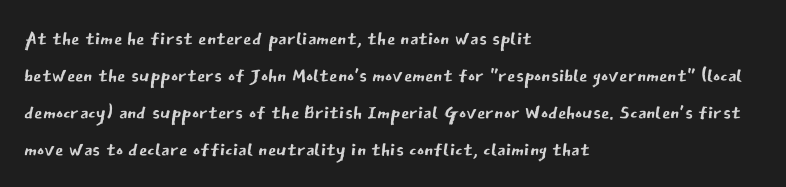
Q: Is the text bold? A: No.
Q: Is the text italic (slanted)? A: No, it is upright.
Q: Is the text underlined? A: No.
Q: How is the paragraph aligned? A: Left-aligned.
Q: Is the spacing between letters normal or unusually wide? A: Normal.
Q: Is the spacing between lines tight, normal or loose? A: Normal.
